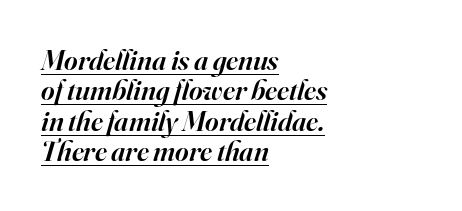
{"serif": "yes", "italic": "yes", "lean": "right", "slant_degrees": 16, "bold": "semi", "weight": "semibold", "width": "normal", "stroke_contrast": "high", "x_height": "small", "monospaced": "no", "underline": "yes", "align": "left", "line_spacing": "tight", "line_spacing_ratio": 1.05, "letter_spacing": "normal", "letter_spacing_em": 0.0, "glyph_px": 29}
